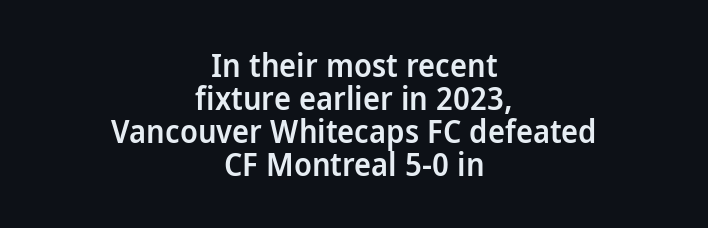
The image shows 32 px semibold sans-serif type, upright; set centered, tight line spacing (1.03x), normal letter spacing, not underlined; low stroke contrast and a medium x-height.
